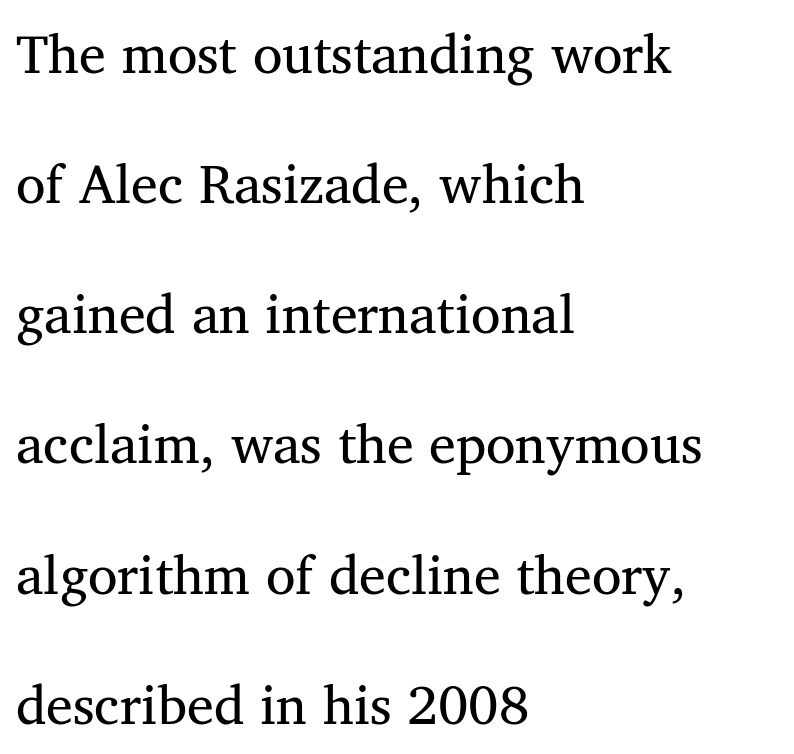
Q: Is the text bold? A: No.
Q: Is the text italic (slanted)? A: No, it is upright.
Q: Is the typeface a serif or a sans-serif typeface? A: Serif.
Q: Is the text underlined? A: No.
Q: How is the paragraph aligned? A: Left-aligned.
Q: Is the spacing between letters normal or unusually wide? A: Normal.
Q: Is the spacing between lines tight, normal or loose? A: Loose.
Q: Width (condensed, normal, or wide)? A: Normal.
Q: Stroke contrast? A: Medium.
Q: x-height? A: Medium.
Q: Monospaced? A: No.
